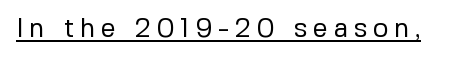
Observe the wide spacing: letters keep a clear distance from each other. Nothing heavy about these letters — not bold at all. Each line of the rendering has a horizontal stroke beneath the glyphs. Italic? Not at all — the glyphs are vertical.
